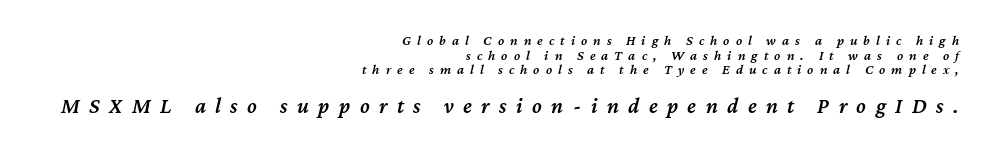
The image shows 22 px text type, italic (leaning right); set right-aligned, tight line spacing (1.04x), unusually wide letter spacing (+0.43 em), not underlined; the second (bottom) block is 1.57x larger.
